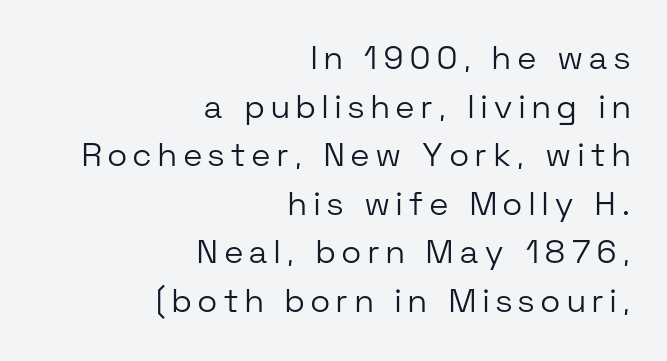
Q: Is the text bold? A: No.
Q: Is the text italic (slanted)? A: No, it is upright.
Q: Is the typeface a serif or a sans-serif typeface? A: Sans-serif.
Q: Is the text underlined? A: No.
Q: How is the paragraph aligned? A: Right-aligned.
Q: Is the spacing between letters normal or unusually wide? A: Unusually wide.
Q: Is the spacing between lines tight, normal or loose? A: Normal.
Q: Width (condensed, normal, or wide)? A: Normal.
Q: Stroke contrast? A: Low.
Q: x-height? A: Medium.
Q: Monospaced? A: No.
